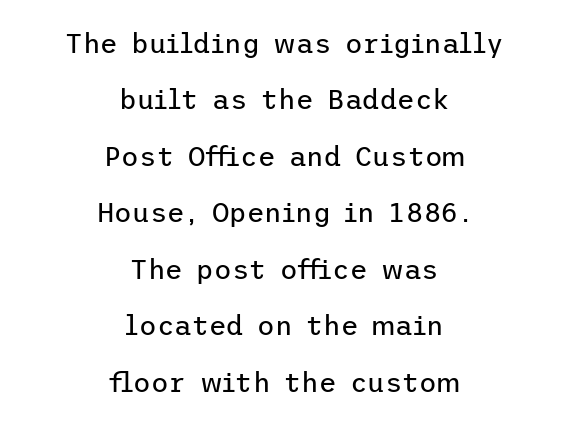
Each stroke keeps to a modest, everyday thickness or less. Italic: no, the glyphs are upright roman. Alignment: centered. Short note: letters normally spaced.
